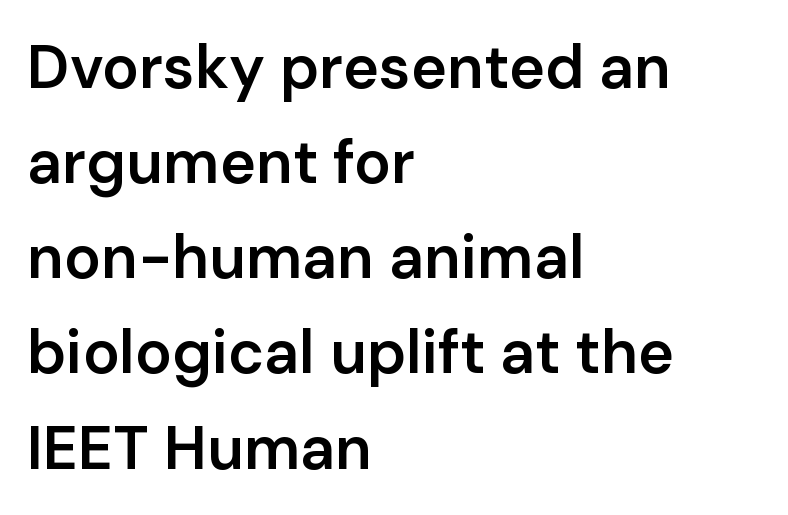
{"serif": "no", "italic": "no", "bold": "semi", "weight": "semibold", "width": "normal", "stroke_contrast": "low", "x_height": "medium", "monospaced": "no", "underline": "no", "align": "left", "line_spacing": "normal", "line_spacing_ratio": 1.56, "letter_spacing": "normal", "letter_spacing_em": 0.0, "glyph_px": 61}
